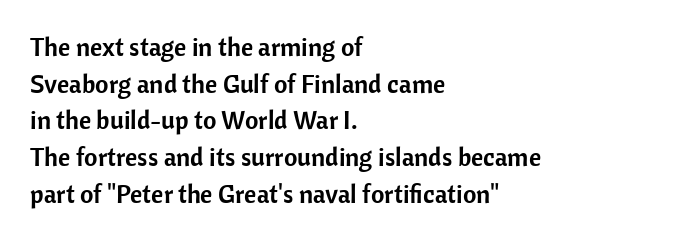
Here the glyphs are tracked normally, forming tight word shapes. Upright lettering throughout. Underline: absent. The lines are quadded left.
